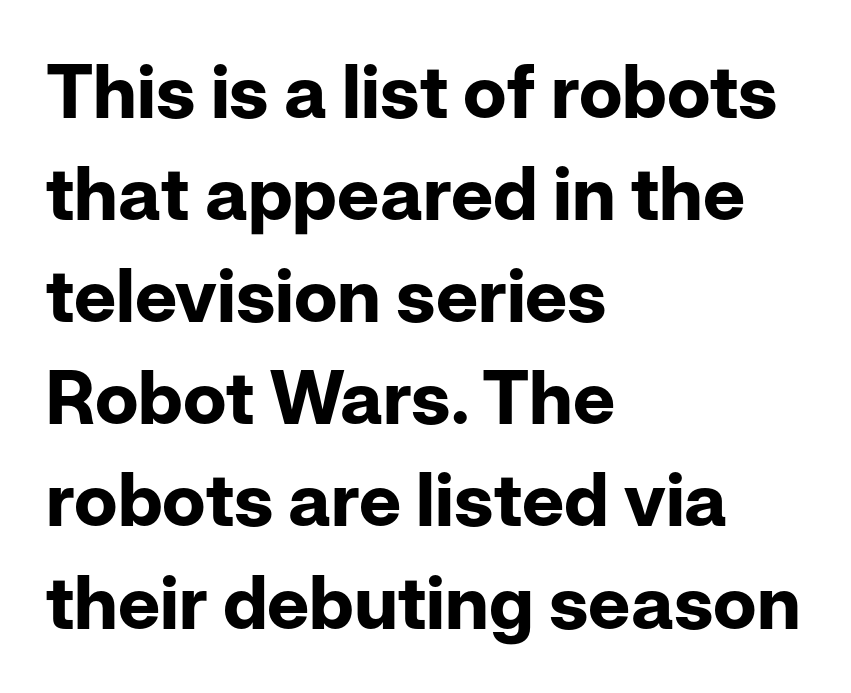
{"serif": "no", "italic": "no", "bold": "yes", "weight": "bold", "width": "normal", "stroke_contrast": "low", "x_height": "medium", "monospaced": "no", "underline": "no", "align": "left", "line_spacing": "normal", "line_spacing_ratio": 1.38, "letter_spacing": "normal", "letter_spacing_em": 0.0, "glyph_px": 74}
